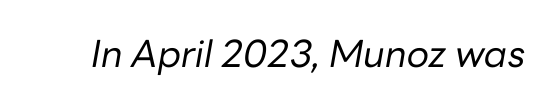
The typography opts for an oblique posture over an upright one. Descenders are the only things crossing below the line. Here the designer chose a conventional face with non-uniform glyph widths. Between one letter and the next there's only the usual sliver of space.
